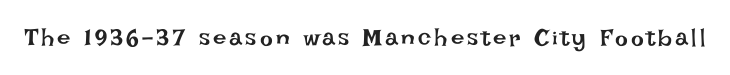
The image shows 24 px text type, upright; set not underlined.
